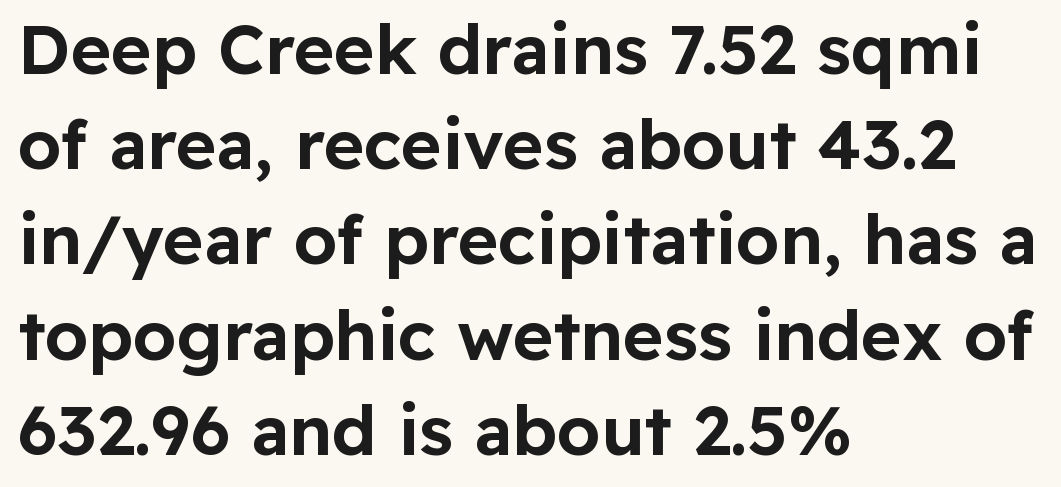
{"serif": "no", "italic": "no", "width": "normal", "stroke_contrast": "low", "x_height": "medium", "monospaced": "no", "underline": "no", "align": "left", "line_spacing": "normal", "line_spacing_ratio": 1.38, "letter_spacing": "normal", "letter_spacing_em": 0.0, "glyph_px": 69}
